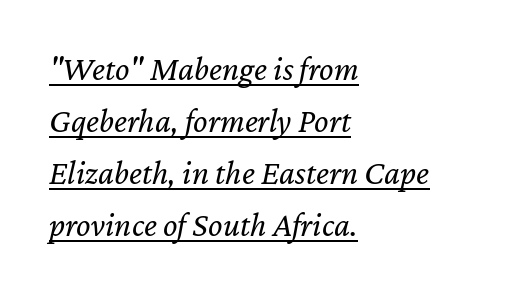
The image shows 34 px regular-weight type, italic (leaning right); set left-aligned, normal line spacing (1.53x), normal letter spacing, underlined; low stroke contrast and a medium x-height.
